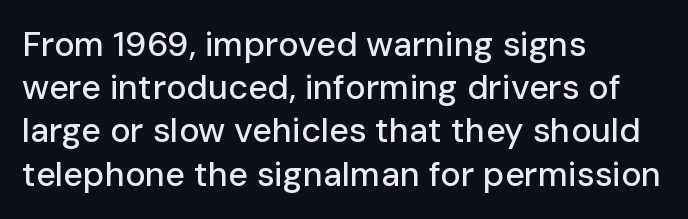
{"serif": "no", "italic": "no", "width": "normal", "stroke_contrast": "low", "x_height": "medium", "monospaced": "no", "underline": "no", "align": "left", "line_spacing": "normal", "line_spacing_ratio": 1.27, "letter_spacing": "normal", "letter_spacing_em": 0.0, "glyph_px": 34}
